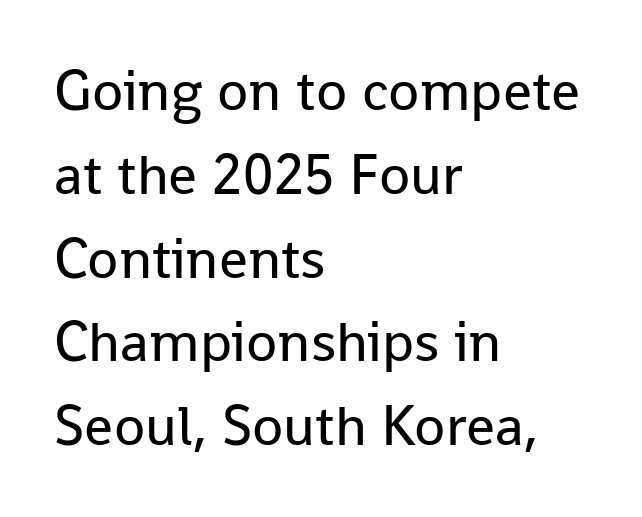
No word sits above an underline. The designer went with a sans here, leaving each stem footless. A typesetter would call this proportional, since set widths differ per character. The rendering keeps characters at their native spacing.
